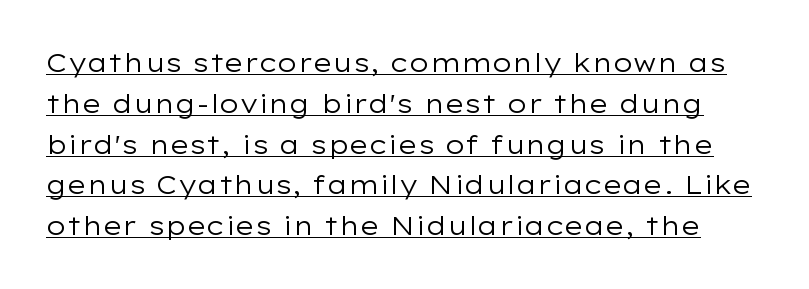
Tall strokes in this sample are plumb rather than angled. Does the leading feel generous? No, just average. Words appear dense and cohesive because spacing is normal. The sample's only ornament is a line tracing under the words. The typeface has the unassuming heft of standard copy or less.
